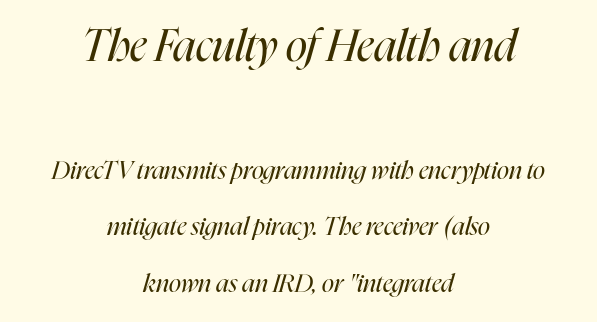
Q: Is the text bold? A: No.
Q: Is the text italic (slanted)? A: Yes, it leans right by about 16 degrees.
Q: Is the text underlined? A: No.
Q: How is the paragraph aligned? A: Centered.
Q: Is the spacing between letters normal or unusually wide? A: Normal.
Q: Is the spacing between lines tight, normal or loose? A: Loose.
Q: Which block of text is set in a larger size, the first (top) or the second (bottom)? A: The first (top) one.
Q: Width (condensed, normal, or wide)? A: Condensed.
Q: Stroke contrast? A: High.
Q: x-height? A: Medium.
Q: Monospaced? A: No.
